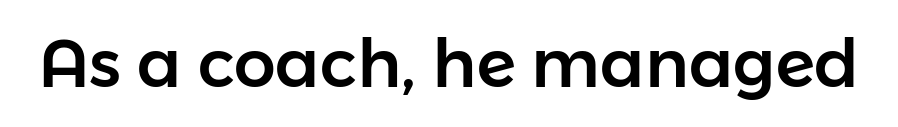
The image shows 66 px sans-serif type, upright; set normal letter spacing, not underlined; low stroke contrast and a medium x-height.
